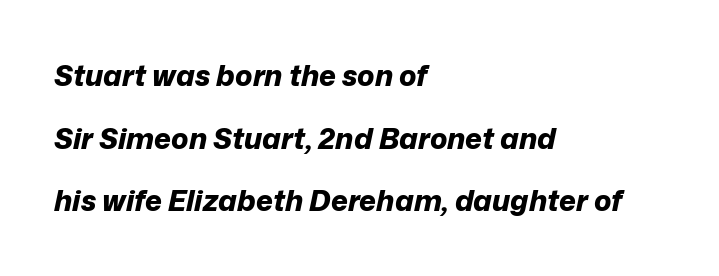
Q: Is the text bold? A: Yes.
Q: Is the text italic (slanted)? A: Yes, it leans right by about 12 degrees.
Q: Is the text underlined? A: No.
Q: How is the paragraph aligned? A: Left-aligned.
Q: Is the spacing between letters normal or unusually wide? A: Normal.
Q: Is the spacing between lines tight, normal or loose? A: Loose.
Q: Width (condensed, normal, or wide)? A: Normal.
Q: Stroke contrast? A: Low.
Q: x-height? A: Medium.
Q: Monospaced? A: No.
